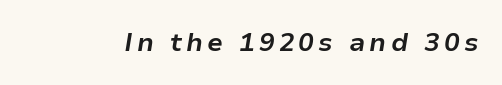
The image shows 26 px bold type, italic (leaning right); set not underlined.
